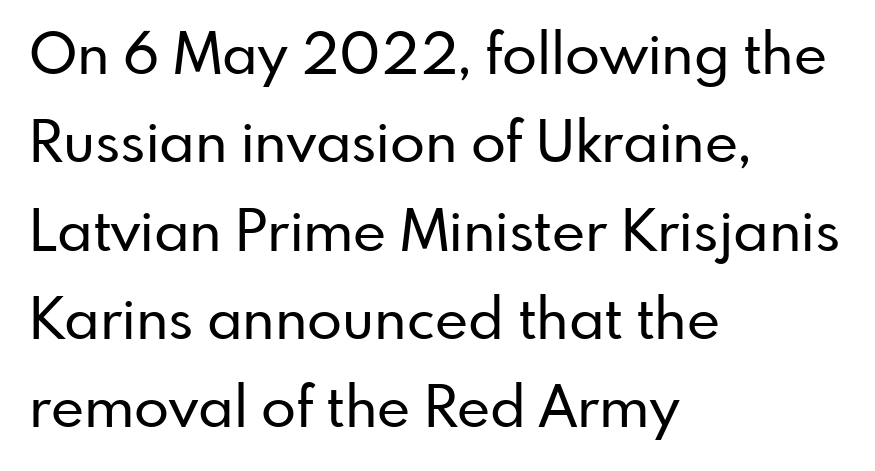
{"serif": "no", "italic": "no", "width": "normal", "stroke_contrast": "low", "x_height": "small", "monospaced": "no", "underline": "no", "align": "left", "line_spacing": "normal", "line_spacing_ratio": 1.55, "letter_spacing": "normal", "letter_spacing_em": 0.0, "glyph_px": 57}
